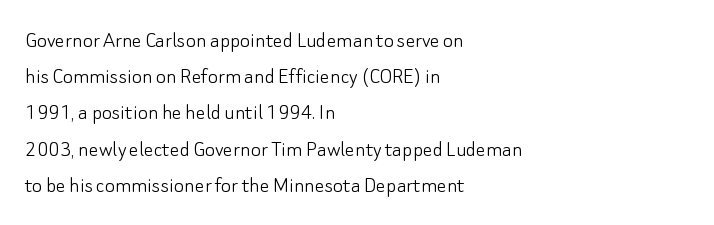
Default kerning and tracking; the words read as compact shapes. Tall strokes in this sample are plumb rather than angled. This rendering uses left alignment, leaving the right contour irregular. Students, observe: this is what conventionally led text looks like. Each stroke keeps to a modest, everyday thickness or less. Honestly, there is no underline to notice here at all.
